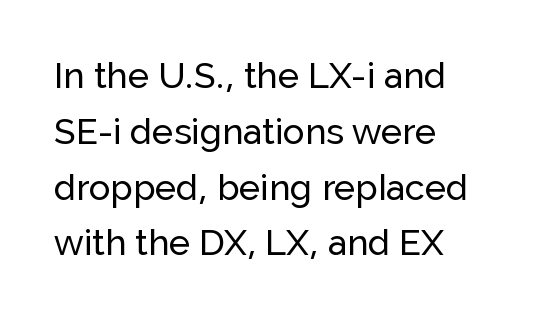
A typesetter would call this proportional, since set widths differ per character. Which margin do the lines hug? The left one — the right edge is uneven. Words appear dense and cohesive because spacing is normal. No feet cap the strokes, marking this as sans-serif type. This sample keeps an unexceptional amount of space between lines.
